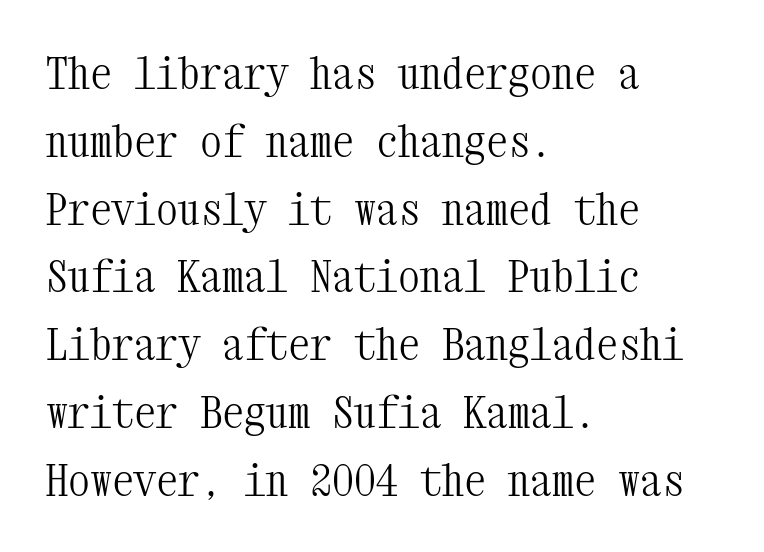
{"serif": "yes", "italic": "no", "bold": "no", "weight": "light", "width": "condensed", "stroke_contrast": "medium", "x_height": "medium", "monospaced": "yes", "underline": "no", "align": "left", "line_spacing": "normal", "line_spacing_ratio": 1.54, "letter_spacing": "normal", "letter_spacing_em": 0.0, "glyph_px": 44}
